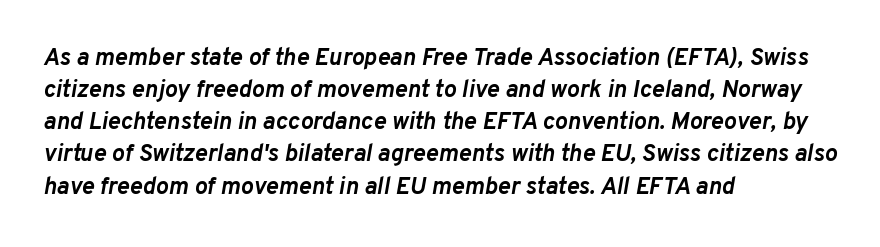
{"italic": "yes", "lean": "right", "slant_degrees": 10, "bold": "yes", "underline": "no", "align": "left", "line_spacing": "normal", "line_spacing_ratio": 1.34, "letter_spacing": "normal", "letter_spacing_em": 0.0, "glyph_px": 24}
